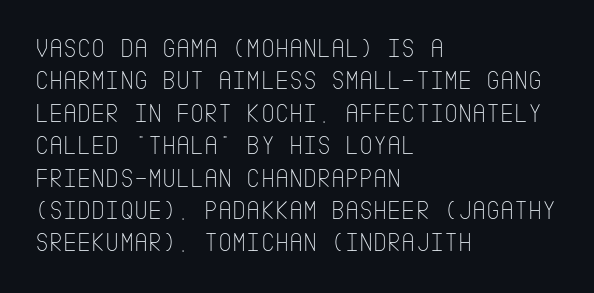
The font is comparable to plain body text, perhaps lighter. Line starts are locked; line ends wander. Nothing unusual about the tracking: characters are spaced as the font intends. The type sits square on the baseline with zero lean. Rule under the text: the space is simply empty.
